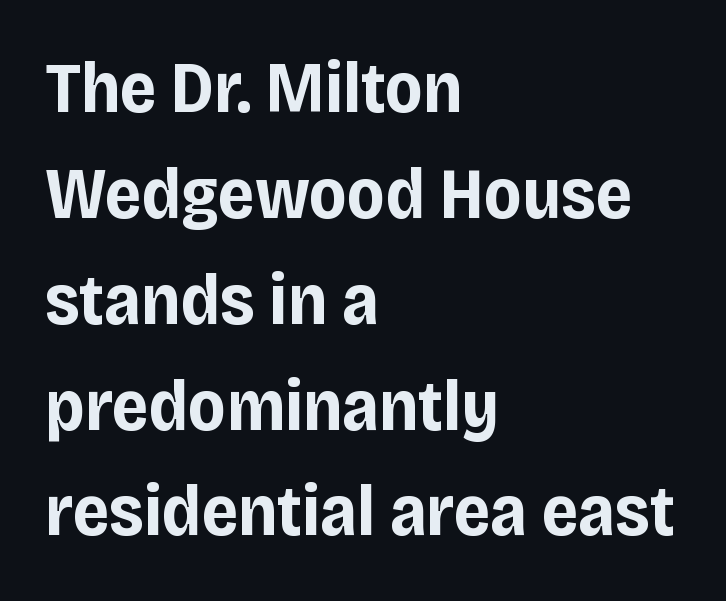
The letters stand straight up with perfectly vertical stems. This sample is left-justified, so line endings fall wherever the words run out. Observe the absence of serifs on each vertical stroke in this sample. Heavy-handed strokes throughout: this text is bold. You could not count columns in this text — the font is proportionally spaced. Descenders hang freely into open space.
